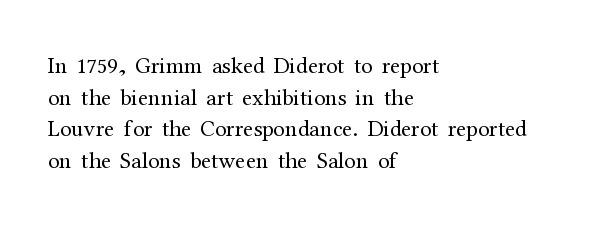
A roman cut, with each character standing at attention. Line spacing here is normal. The text block is weighted toward the left margin, trailing off unevenly rightward. Lines of text with bare space underneath. Nothing unusual about the tracking: characters are spaced as the font intends. A quiet, ordinary-to-light weight characterises the typeface.
